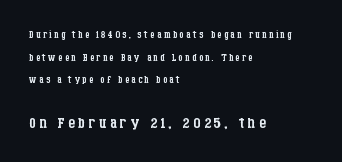
Q: Is the text bold? A: No.
Q: Is the text italic (slanted)? A: No, it is upright.
Q: Is the text underlined? A: No.
Q: How is the paragraph aligned? A: Left-aligned.
Q: Is the spacing between lines tight, normal or loose? A: Normal.
Q: Which block of text is set in a larger size, the first (top) or the second (bottom)? A: The second (bottom) one.
